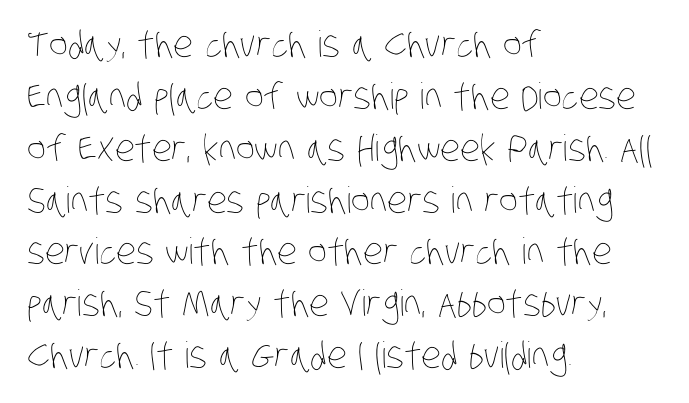
The image shows 36 px thin, condensed type; set left-aligned, normal line spacing (1.44x), normal letter spacing, not underlined; low stroke contrast and a large x-height.
